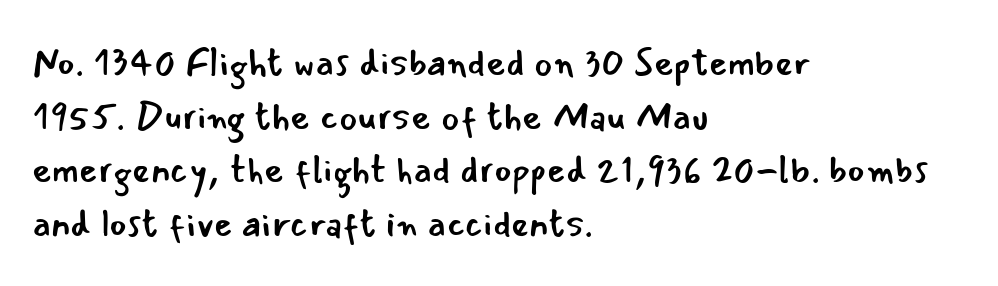
{"serif": "no", "italic": "no", "bold": "no", "weight": "regular", "width": "normal", "stroke_contrast": "low", "x_height": "small", "monospaced": "no", "underline": "no", "align": "left", "line_spacing": "normal", "line_spacing_ratio": 1.41, "letter_spacing": "normal", "letter_spacing_em": 0.0, "glyph_px": 38}
